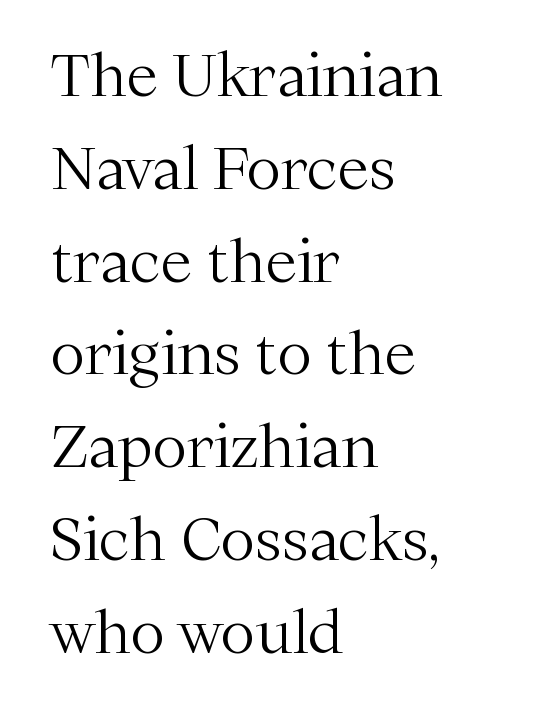
{"serif": "yes", "italic": "no", "bold": "no", "weight": "light", "width": "normal", "stroke_contrast": "medium", "x_height": "medium", "monospaced": "no", "underline": "no", "align": "left", "line_spacing": "normal", "line_spacing_ratio": 1.6, "letter_spacing": "normal", "letter_spacing_em": 0.0, "glyph_px": 58}
